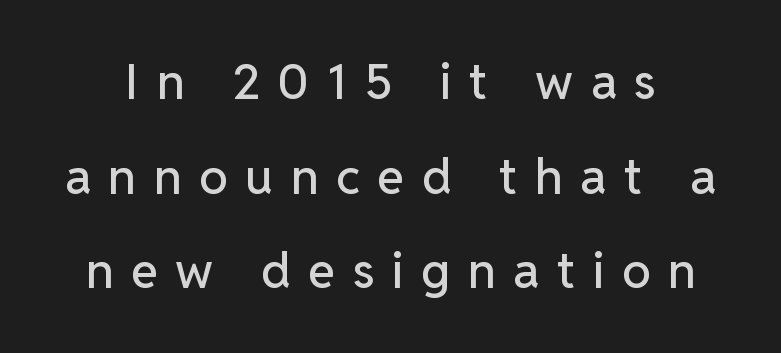
Q: Is the text italic (slanted)? A: No, it is upright.
Q: Is the typeface a serif or a sans-serif typeface? A: Sans-serif.
Q: Is the text underlined? A: No.
Q: Is the spacing between letters normal or unusually wide? A: Unusually wide.
Q: Is the spacing between lines tight, normal or loose? A: Loose.
Q: Width (condensed, normal, or wide)? A: Normal.
Q: Stroke contrast? A: Low.
Q: x-height? A: Medium.
Q: Monospaced? A: No.
